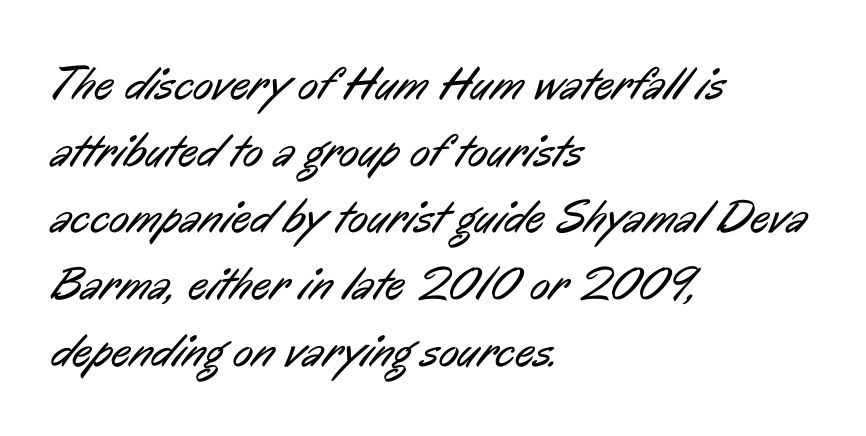
{"serif": "no", "bold": "no", "weight": "regular", "width": "condensed", "stroke_contrast": "low", "x_height": "medium", "monospaced": "no", "underline": "no", "align": "left", "line_spacing": "normal", "line_spacing_ratio": 1.42, "letter_spacing": "normal", "letter_spacing_em": 0.0, "glyph_px": 47}
